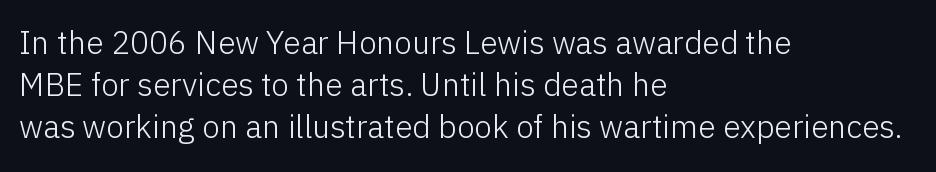
The paragraph shown leans on its left margin. Characters remain perfectly vertical along every line. The passage shown has conventional tracking throughout. Nothing heavy about these letters — not bold at all. These lines are composed in type without serifs. Only glyphs here, with clear space below each row.
